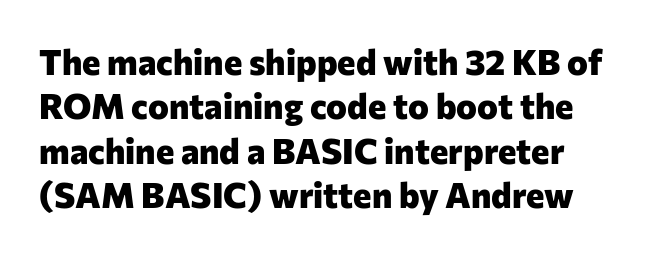
{"serif": "no", "italic": "no", "bold": "yes", "weight": "heavy", "width": "normal", "stroke_contrast": "low", "x_height": "medium", "monospaced": "no", "underline": "no", "line_spacing": "normal", "line_spacing_ratio": 1.27, "letter_spacing": "normal", "letter_spacing_em": 0.0, "glyph_px": 35}
